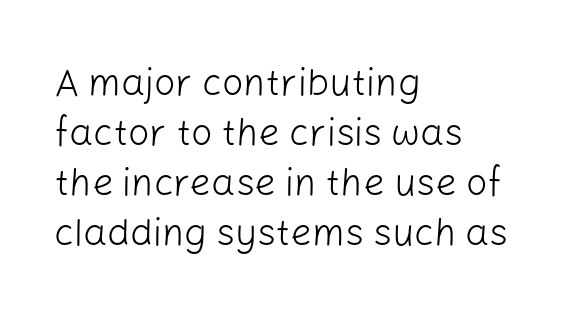
The image shows 38 px light sans-serif type, upright; set left-aligned, normal line spacing (1.32x), normal letter spacing, not underlined; low stroke contrast and a medium x-height.
